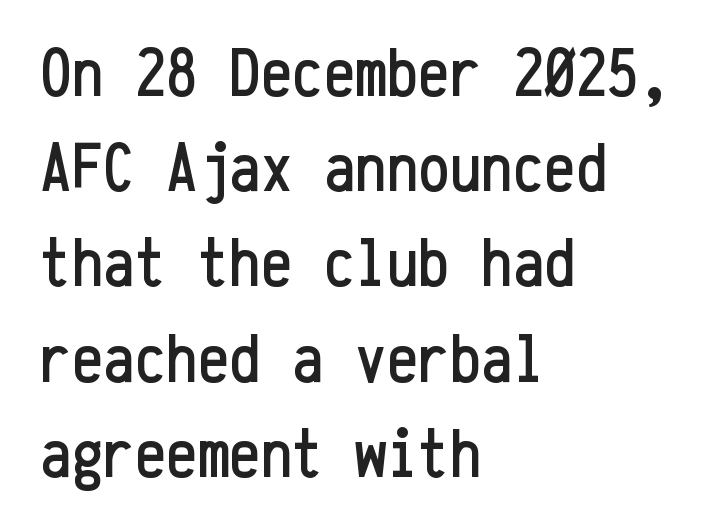
{"serif": "no", "italic": "no", "width": "condensed", "stroke_contrast": "low", "x_height": "medium", "monospaced": "yes", "underline": "no", "align": "left", "line_spacing": "normal", "line_spacing_ratio": 1.36, "letter_spacing": "normal", "letter_spacing_em": 0.0, "glyph_px": 70}
